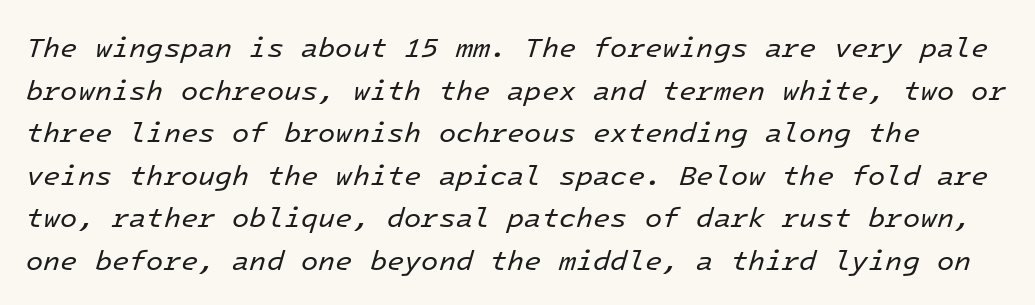
Here the designer chose a console-style face with uniform glyph widths. Spacing between characters is what you'd get straight out of the box. Quick note: italic. The space beneath each line is pristine and unruled.
